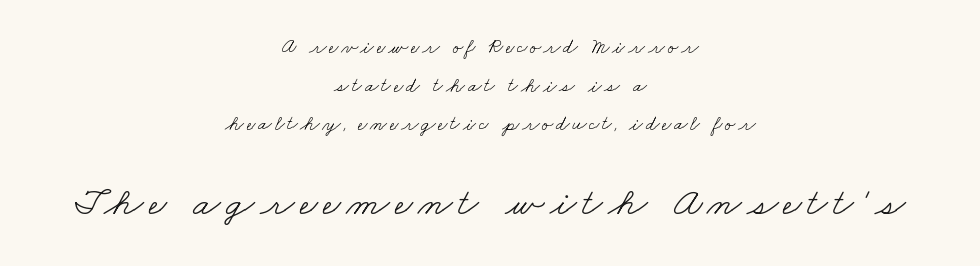
Weight class: somewhere from thin through regular. What's the leading like? Stretched, with rows far apart. The rendering shows small feet on the letterforms — a serif design. Note the varied advance widths — an 'i' is clearly narrower than an 'm'.
